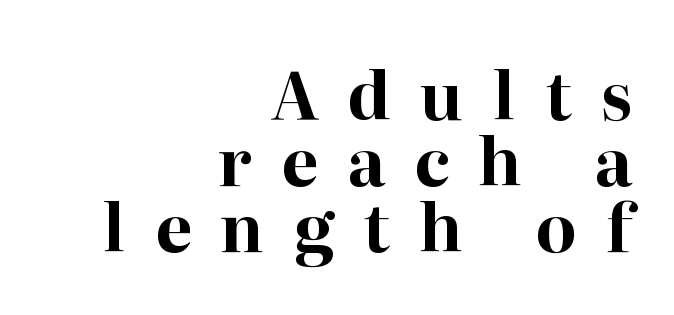
The image shows 66 px bold serif type, upright; set right-aligned, tight line spacing (1.0x), unusually wide letter spacing (+0.44 em), not underlined; high stroke contrast and a medium x-height.
